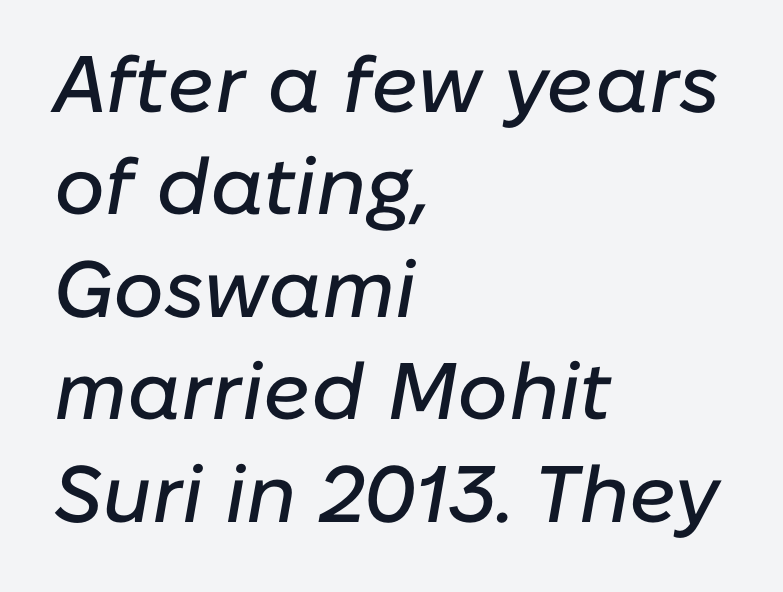
Q: Is the text italic (slanted)? A: Yes, it leans right by about 10 degrees.
Q: Is the text underlined? A: No.
Q: How is the paragraph aligned? A: Left-aligned.
Q: Is the spacing between letters normal or unusually wide? A: Normal.
Q: Is the spacing between lines tight, normal or loose? A: Normal.
Q: Width (condensed, normal, or wide)? A: Normal.
Q: Stroke contrast? A: Low.
Q: x-height? A: Medium.
Q: Monospaced? A: No.
